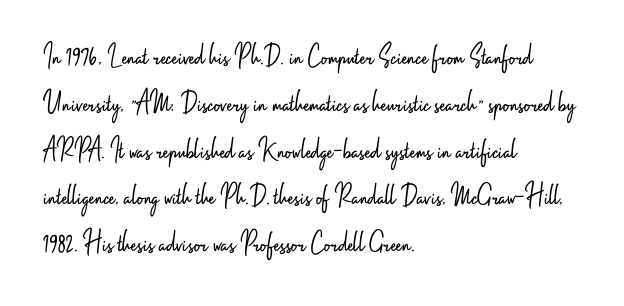
Q: Is the text bold? A: No.
Q: Is the text italic (slanted)? A: Yes.
Q: Is the typeface a serif or a sans-serif typeface? A: Sans-serif.
Q: Is the text underlined? A: No.
Q: How is the paragraph aligned? A: Left-aligned.
Q: Is the spacing between letters normal or unusually wide? A: Normal.
Q: Is the spacing between lines tight, normal or loose? A: Normal.
Q: Width (condensed, normal, or wide)? A: Condensed.
Q: Stroke contrast? A: Low.
Q: x-height? A: Small.
Q: Monospaced? A: No.
